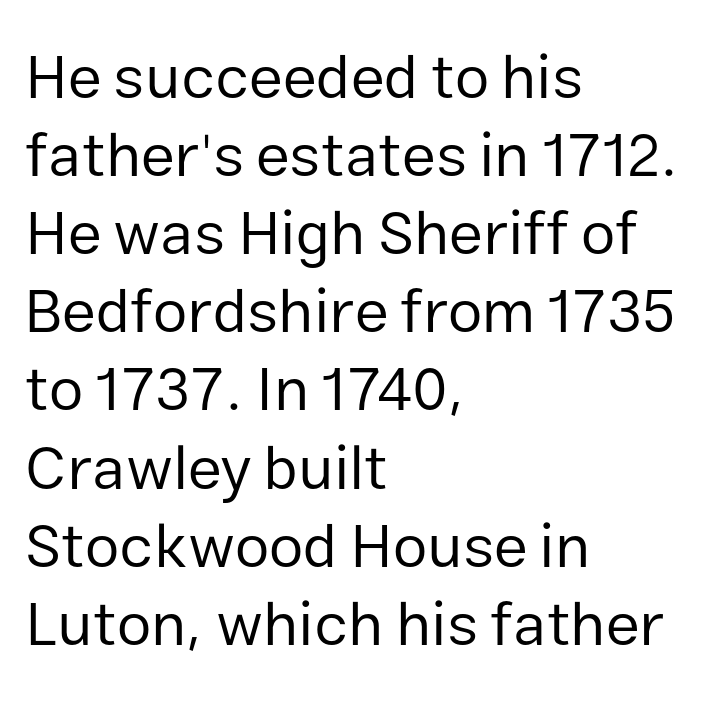
{"serif": "no", "italic": "no", "bold": "no", "weight": "regular", "width": "normal", "stroke_contrast": "low", "x_height": "medium", "monospaced": "no", "underline": "no", "align": "left", "line_spacing": "normal", "line_spacing_ratio": 1.26, "letter_spacing": "normal", "letter_spacing_em": 0.0, "glyph_px": 62}
